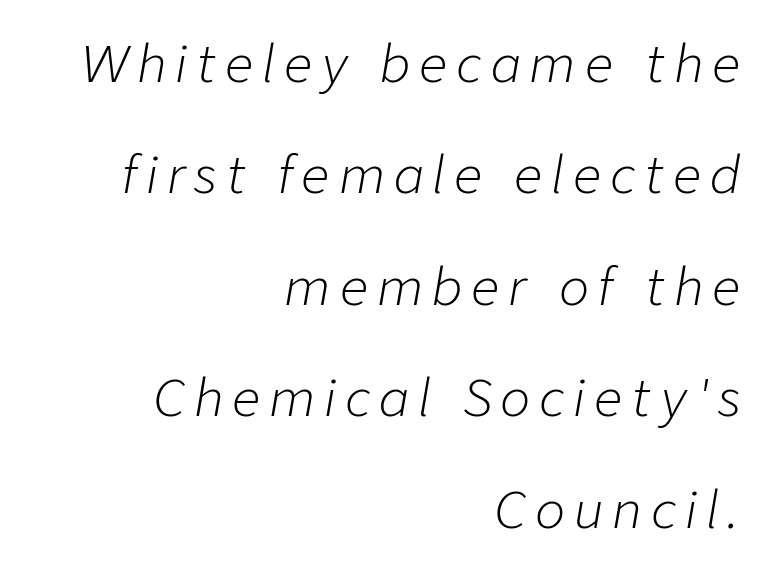
Q: Is the text bold? A: No.
Q: Is the text italic (slanted)? A: Yes, it leans right by about 9 degrees.
Q: Is the text underlined? A: No.
Q: How is the paragraph aligned? A: Right-aligned.
Q: Is the spacing between lines tight, normal or loose? A: Loose.
Q: Width (condensed, normal, or wide)? A: Normal.
Q: Stroke contrast? A: Low.
Q: x-height? A: Medium.
Q: Monospaced? A: No.
